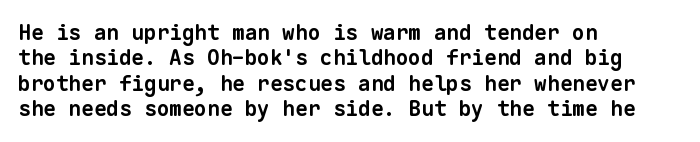
Q: Is the text bold? A: Yes.
Q: Is the text underlined? A: No.
Q: How is the paragraph aligned? A: Left-aligned.
Q: Is the spacing between letters normal or unusually wide? A: Normal.
